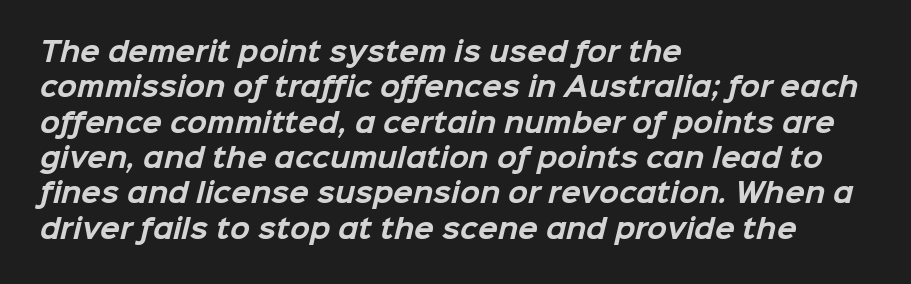
{"bold": "yes", "underline": "no", "align": "left", "line_spacing": "normal", "line_spacing_ratio": 1.36, "letter_spacing": "normal", "letter_spacing_em": 0.0, "glyph_px": 26}
